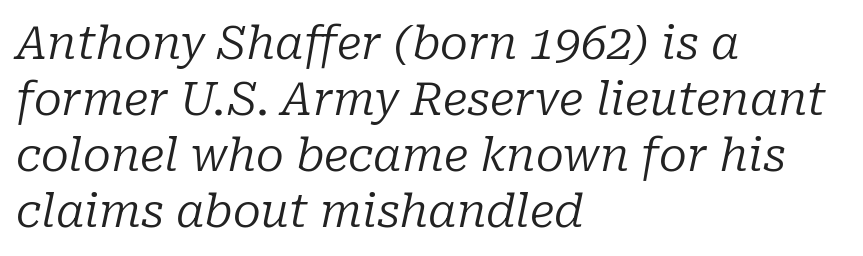
No heavy texture on the line: the type isn't bold. Slant detected: the letters are inclined. Proportional: the letters do not fall into vertical columns. The letterforms sit shoulder to shoulder at normal distance. Regarding serifs, this sample has them.
